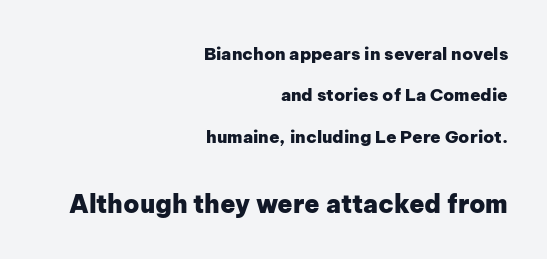
Q: Is the text bold? A: Yes.
Q: Is the text italic (slanted)? A: No, it is upright.
Q: Is the text underlined? A: No.
Q: How is the paragraph aligned? A: Right-aligned.
Q: Is the spacing between letters normal or unusually wide? A: Normal.
Q: Is the spacing between lines tight, normal or loose? A: Loose.
Q: Which block of text is set in a larger size, the first (top) or the second (bottom)? A: The second (bottom) one.
